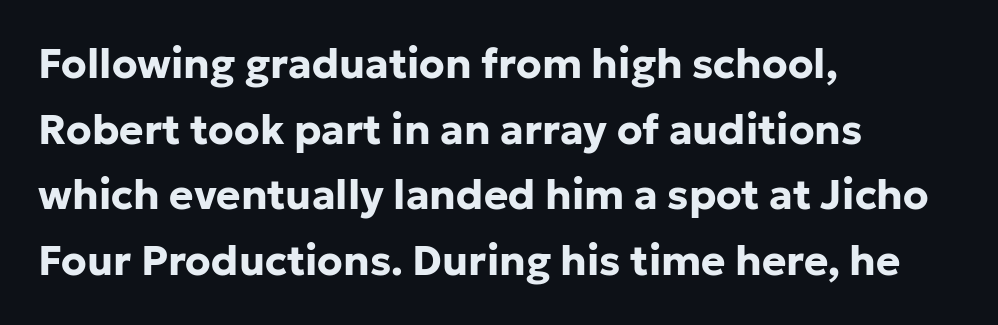
The image shows 41 px bold sans-serif type, upright; set left-aligned, normal line spacing (1.6x), normal letter spacing, not underlined; low stroke contrast and a medium x-height.
